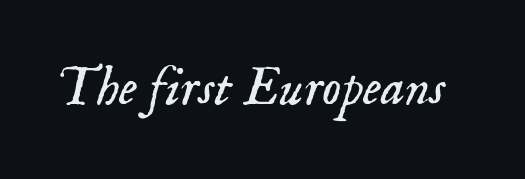
Q: Is the text bold? A: No.
Q: Is the text italic (slanted)? A: Yes, it leans right by about 18 degrees.
Q: Is the typeface a serif or a sans-serif typeface? A: Serif.
Q: Is the text underlined? A: No.
Q: Is the spacing between letters normal or unusually wide? A: Normal.
Q: Width (condensed, normal, or wide)? A: Normal.
Q: Stroke contrast? A: Low.
Q: x-height? A: Small.
Q: Monospaced? A: No.
